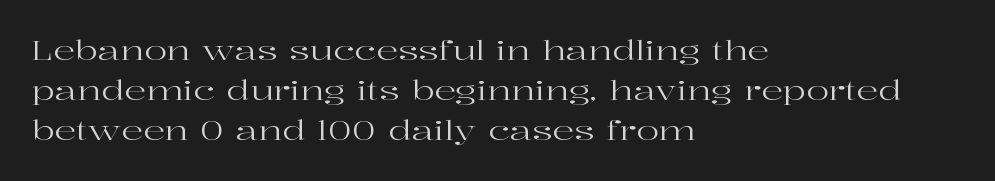
Q: Is the text bold? A: No.
Q: Is the text italic (slanted)? A: No, it is upright.
Q: Is the text underlined? A: No.
Q: How is the paragraph aligned? A: Left-aligned.
Q: Is the spacing between letters normal or unusually wide? A: Normal.
Q: Is the spacing between lines tight, normal or loose? A: Normal.
